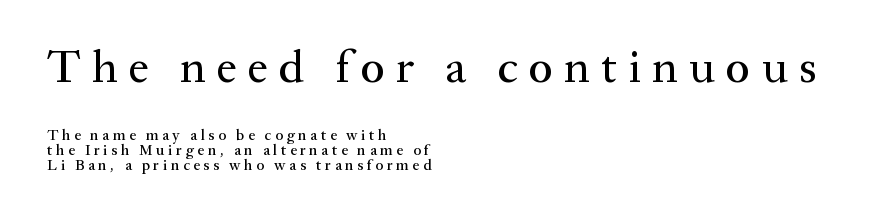
The image shows 46 px serif type, upright; set left-aligned, tight line spacing (0.97x), unusually wide letter spacing (+0.24 em), not underlined; the first (top) block is 3.07x larger; medium stroke contrast and a medium x-height.
